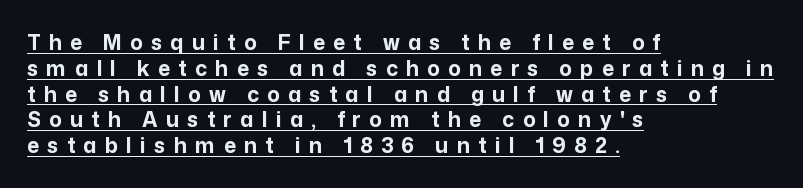
Ascenders rise straight up at ninety degrees. Caption: expanded tracking, letters set apart. The face used here has the dense, thick strokes of a bold. If you drew a ruler down the left edge, every line would touch it. Compared with undecorated copy, this sample adds a rule below the words.
